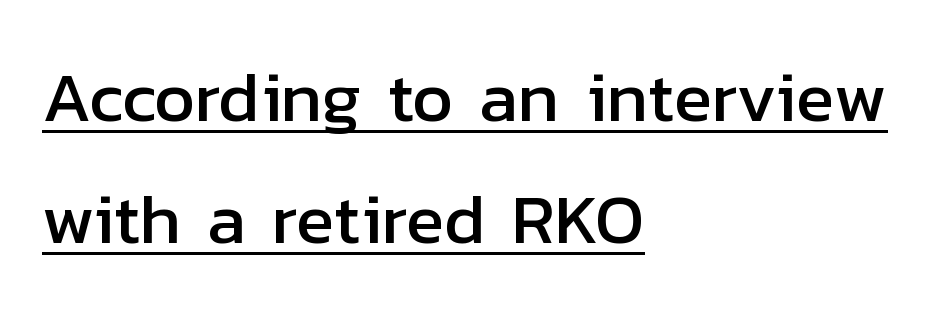
{"serif": "no", "italic": "no", "width": "normal", "stroke_contrast": "low", "x_height": "medium", "monospaced": "no", "underline": "yes", "align": "left", "line_spacing_ratio": 1.72, "letter_spacing": "normal", "letter_spacing_em": 0.0, "glyph_px": 71}
